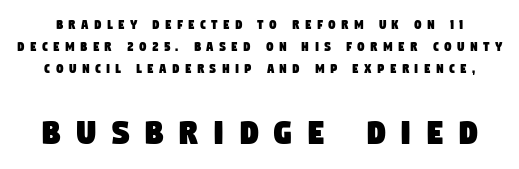
{"serif": "no", "width": "condensed", "stroke_contrast": "low", "x_height": "large", "monospaced": "no", "underline": "no", "line_spacing": "normal", "line_spacing_ratio": 1.56, "letter_spacing": "wide", "letter_spacing_em": 0.4, "larger_block": "second", "size_ratio": 2.71, "glyph_px": 38}
